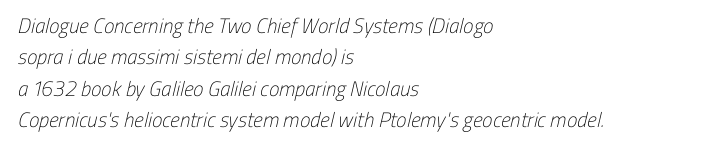
Q: Is the text bold? A: No.
Q: Is the text underlined? A: No.
Q: How is the paragraph aligned? A: Left-aligned.
Q: Is the spacing between letters normal or unusually wide? A: Normal.
Q: Is the spacing between lines tight, normal or loose? A: Normal.
